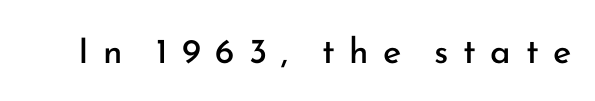
Q: Is the text bold? A: No.
Q: Is the text italic (slanted)? A: No, it is upright.
Q: Is the typeface a serif or a sans-serif typeface? A: Sans-serif.
Q: Is the text underlined? A: No.
Q: Is the spacing between letters normal or unusually wide? A: Unusually wide.
Q: Width (condensed, normal, or wide)? A: Normal.
Q: Stroke contrast? A: Low.
Q: x-height? A: Small.
Q: Monospaced? A: No.
